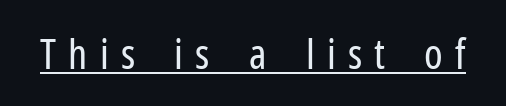
Q: Is the text bold? A: No.
Q: Is the text italic (slanted)? A: No, it is upright.
Q: Is the typeface a serif or a sans-serif typeface? A: Sans-serif.
Q: Is the text underlined? A: Yes.
Q: Is the spacing between letters normal or unusually wide? A: Unusually wide.
Q: Width (condensed, normal, or wide)? A: Condensed.
Q: Stroke contrast? A: Low.
Q: x-height? A: Medium.
Q: Monospaced? A: No.
